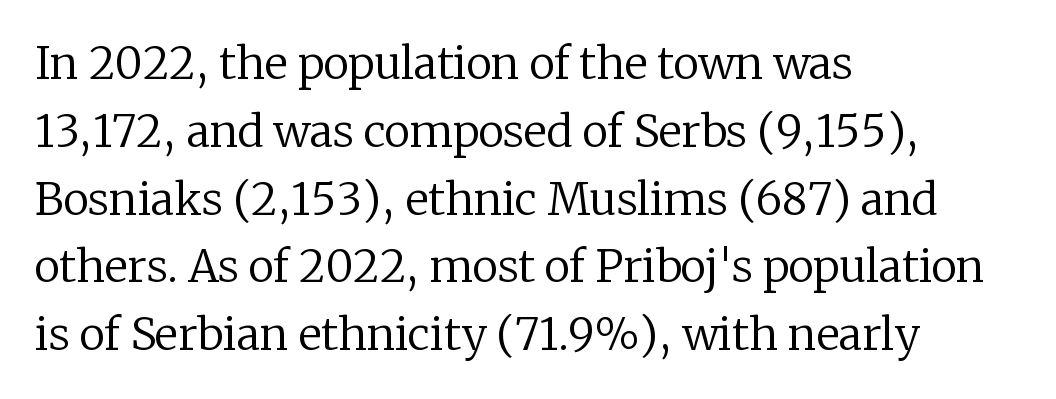
The image shows 44 px regular-weight serif type, upright; set left-aligned, normal line spacing (1.54x), normal letter spacing, not underlined; low stroke contrast and a medium x-height.
